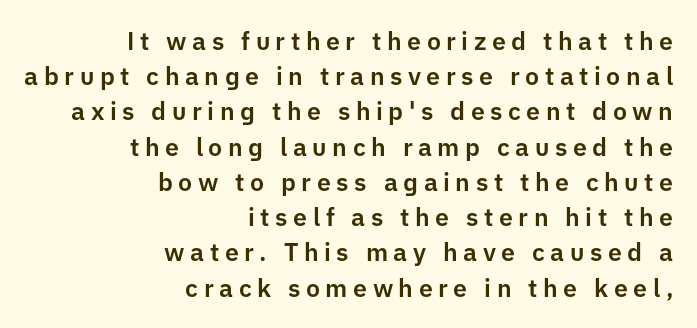
The paragraph has a hard right edge and a soft left edge. Any mark beneath the type? The region is blank. The letters stand upright; this is a roman face. What stands out about the letter spacing? Its width — letters are far apart. Interline gaps are of average width in this sample.
